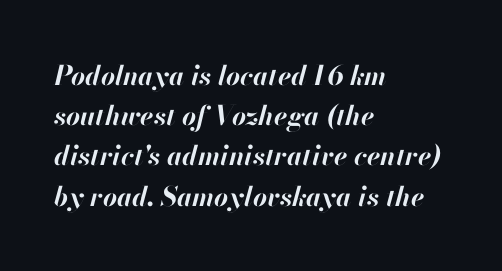
All the whitespace from short lines collects on the right. Underline: absent. How would I describe the line gaps? Plain and ordinary. The rendering uses a bold face; every stroke is thick and dark. The tracking reads as untouched default to a designer's eye. Characters are canted at an angle relative to the baseline's perpendicular.
